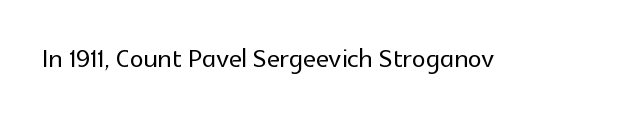
Q: Is the text italic (slanted)? A: No, it is upright.
Q: Is the typeface a serif or a sans-serif typeface? A: Sans-serif.
Q: Is the text underlined? A: No.
Q: Is the spacing between letters normal or unusually wide? A: Normal.
Q: Width (condensed, normal, or wide)? A: Normal.
Q: x-height? A: Medium.
Q: Monospaced? A: No.
